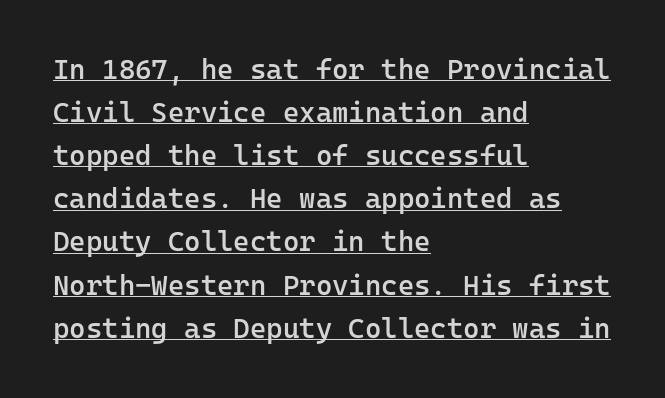
{"serif": "no", "italic": "no", "bold": "semi", "weight": "semibold", "width": "normal", "stroke_contrast": "low", "x_height": "medium", "monospaced": "yes", "underline": "yes", "align": "left", "line_spacing": "normal", "line_spacing_ratio": 1.54, "letter_spacing": "normal", "letter_spacing_em": 0.0, "glyph_px": 28}
